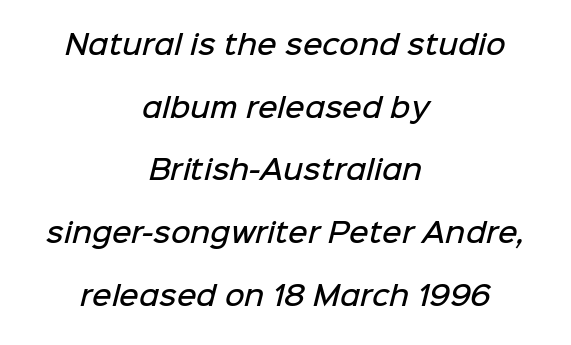
These lines stand farther apart than default settings would place them. Honestly, there is no underline to notice here at all. The text block is weighted toward neither margin, spreading evenly from the middle. Is the letter spacing exaggerated? No — it looks like the ordinary default. Slightly chunky letters — semibold, I'd say, not full bold.
